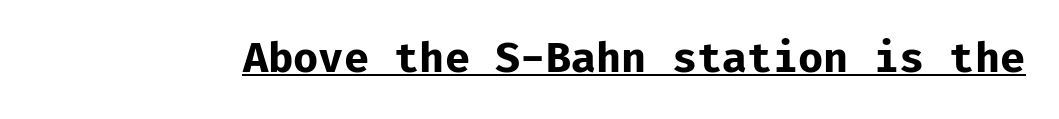
The lettering stays uniformly vertical, giving the passage a roman look. Are there feet on the stems? There aren't — it's a sans. Underlined type. Tracking value appears to be zero — textbook default spacing.
